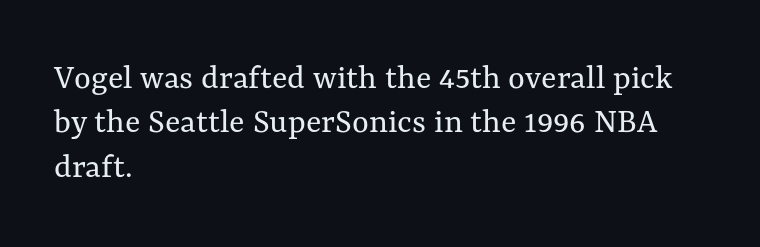
The image shows 36 px regular-weight type, upright; set left-aligned, line spacing 1.23x, normal letter spacing, not underlined; medium stroke contrast and a medium x-height.
